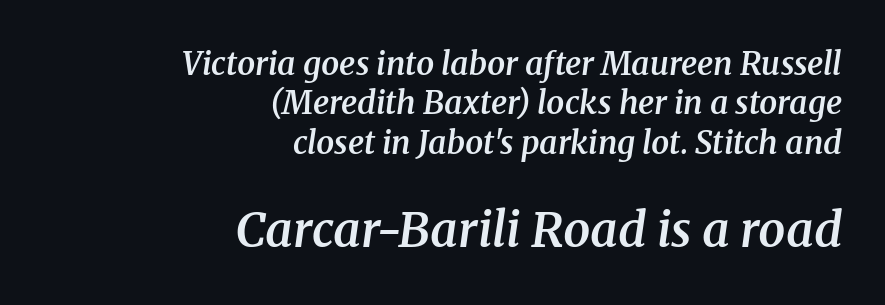
The rendering uses natural spacing where letterforms have individual widths. The glyphs are unaccompanied by any horizontal stroke below them. Is the lower block the larger one? Yes — the lower block carries the bigger type. Tall strokes in this sample are angled rather than plumb. Which margin do the lines hug? The right one — the left edge is uneven. A somewhat darkened texture: the type is semibold rather than bold.
